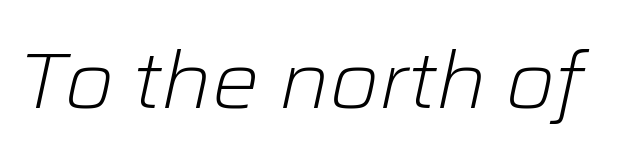
{"italic": "yes", "lean": "right", "slant_degrees": 12, "bold": "no", "weight": "light", "width": "normal", "stroke_contrast": "low", "x_height": "medium", "monospaced": "no", "underline": "no", "letter_spacing": "normal", "letter_spacing_em": 0.0, "glyph_px": 79}
